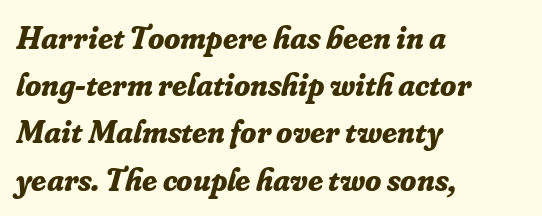
Q: Is the text bold? A: Yes.
Q: Is the text italic (slanted)? A: Yes, it leans right by about 16 degrees.
Q: Is the typeface a serif or a sans-serif typeface? A: Serif.
Q: Is the text underlined? A: No.
Q: How is the paragraph aligned? A: Left-aligned.
Q: Is the spacing between letters normal or unusually wide? A: Normal.
Q: Is the spacing between lines tight, normal or loose? A: Normal.
Q: Width (condensed, normal, or wide)? A: Normal.
Q: Stroke contrast? A: Low.
Q: x-height? A: Small.
Q: Monospaced? A: No.
